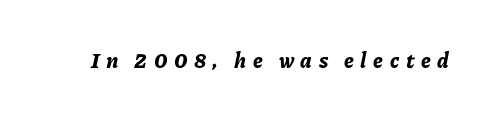
Q: Is the text bold? A: Yes.
Q: Is the text italic (slanted)? A: Yes, it leans right by about 11 degrees.
Q: Is the text underlined? A: No.
Q: Is the spacing between letters normal or unusually wide? A: Unusually wide.
